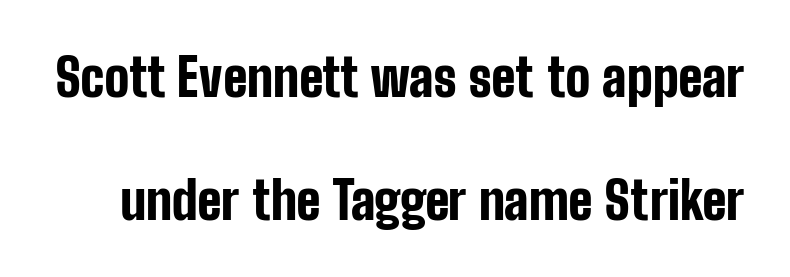
The image shows 52 px bold, condensed sans-serif type, upright; set loose line spacing (2.36x), normal letter spacing, not underlined; low stroke contrast and a medium x-height.
